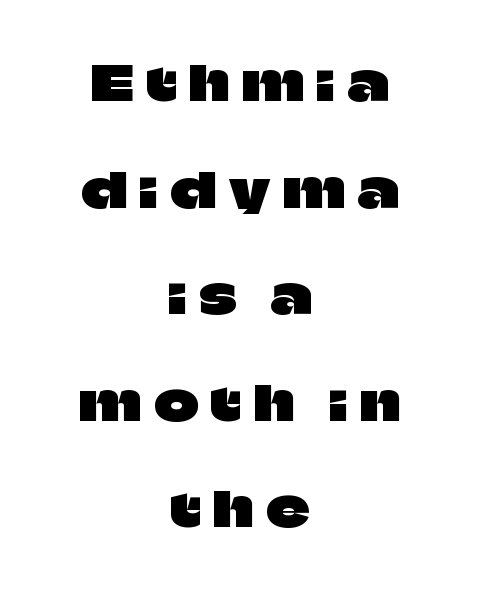
The image shows 48 px sans-serif type, upright; set centered, loose line spacing (2.22x), unusually wide letter spacing (+0.26 em), not underlined; low stroke contrast and a large x-height.
